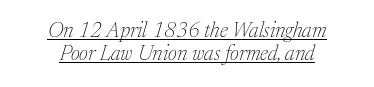
Baseline-to-baseline distance is barely more than the letter height. There is no visible air inserted between adjacent glyphs. The rendering uses the underline text-decoration. The specimen reads as italic at a glance.
